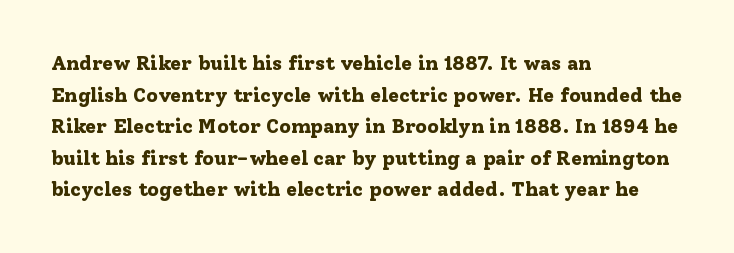
The image shows 20 px bold type, upright; set left-aligned, normal line spacing (1.58x), normal letter spacing, not underlined.
